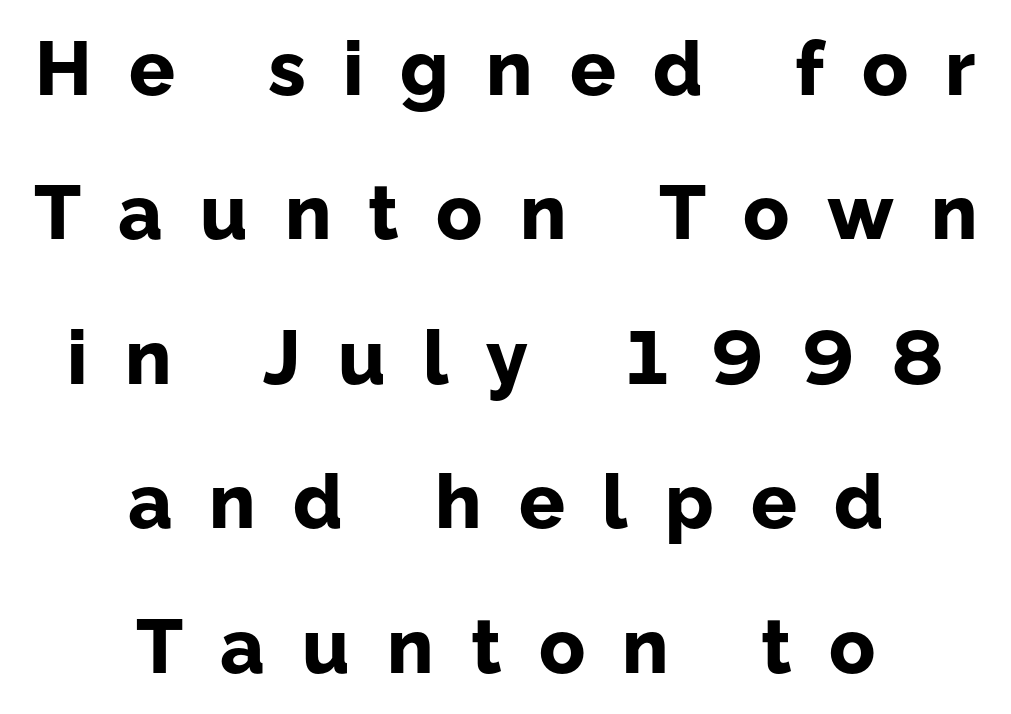
{"serif": "no", "italic": "no", "bold": "yes", "weight": "bold", "width": "normal", "stroke_contrast": "low", "x_height": "medium", "monospaced": "no", "underline": "no", "align": "center", "line_spacing": "loose", "line_spacing_ratio": 1.9, "letter_spacing": "wide", "letter_spacing_em": 0.49, "glyph_px": 76}
